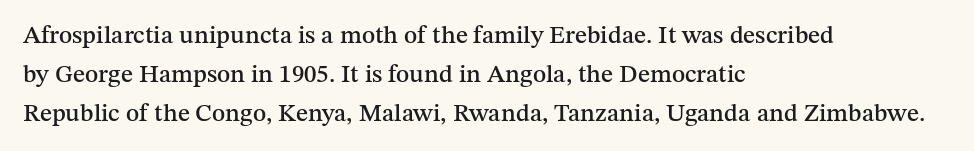
{"italic": "no", "underline": "no", "align": "left", "line_spacing": "normal", "line_spacing_ratio": 1.57, "letter_spacing": "normal", "letter_spacing_em": 0.0, "glyph_px": 25}
